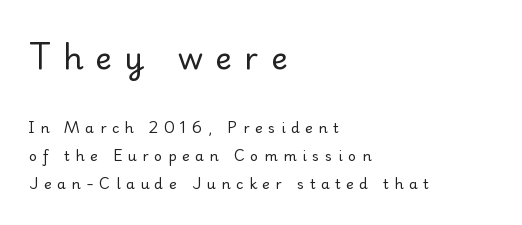
Q: Is the text bold? A: No.
Q: Is the text italic (slanted)? A: No, it is upright.
Q: Is the typeface a serif or a sans-serif typeface? A: Serif.
Q: Is the text underlined? A: No.
Q: How is the paragraph aligned? A: Left-aligned.
Q: Is the spacing between letters normal or unusually wide? A: Unusually wide.
Q: Is the spacing between lines tight, normal or loose? A: Loose.
Q: Which block of text is set in a larger size, the first (top) or the second (bottom)? A: The first (top) one.
Q: Width (condensed, normal, or wide)? A: Normal.
Q: Stroke contrast? A: Low.
Q: x-height? A: Small.
Q: Monospaced? A: No.
